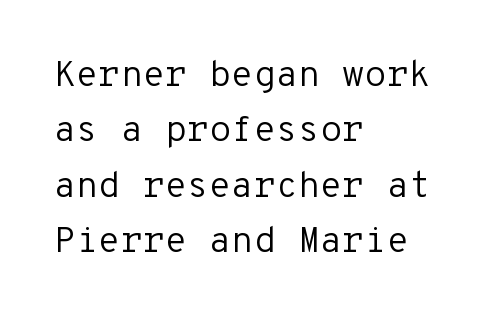
Q: Is the text bold? A: No.
Q: Is the text italic (slanted)? A: No, it is upright.
Q: Is the typeface a serif or a sans-serif typeface? A: Sans-serif.
Q: Is the text underlined? A: No.
Q: How is the paragraph aligned? A: Left-aligned.
Q: Is the spacing between letters normal or unusually wide? A: Normal.
Q: Is the spacing between lines tight, normal or loose? A: Normal.
Q: Width (condensed, normal, or wide)? A: Normal.
Q: Stroke contrast? A: Low.
Q: x-height? A: Medium.
Q: Monospaced? A: Yes.
